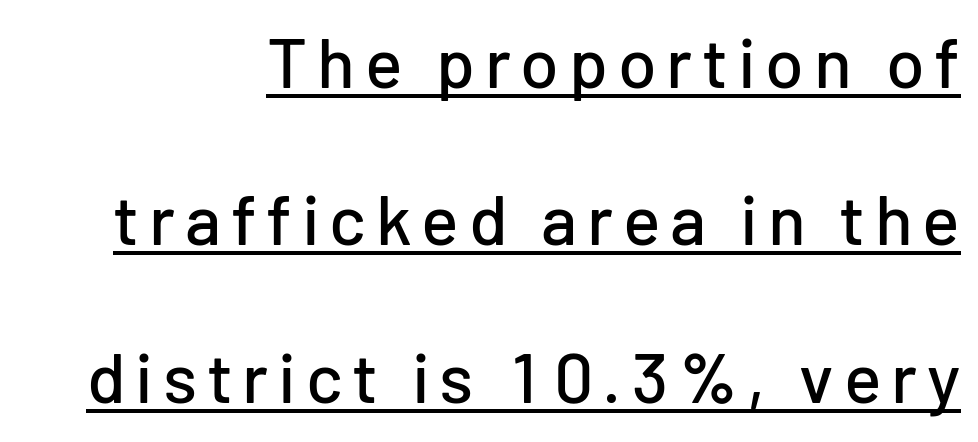
Q: Is the text italic (slanted)? A: No, it is upright.
Q: Is the typeface a serif or a sans-serif typeface? A: Sans-serif.
Q: Is the text underlined? A: Yes.
Q: How is the paragraph aligned? A: Right-aligned.
Q: Is the spacing between lines tight, normal or loose? A: Loose.
Q: Width (condensed, normal, or wide)? A: Normal.
Q: Stroke contrast? A: Low.
Q: x-height? A: Medium.
Q: Monospaced? A: No.
